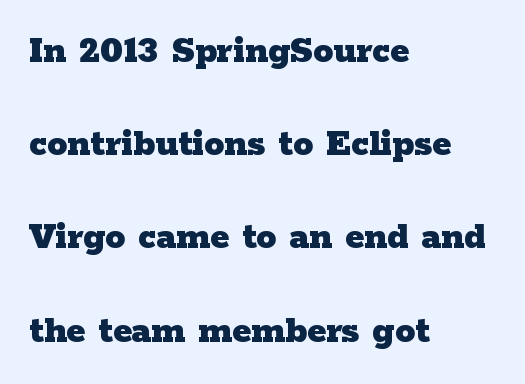
Q: Is the text bold? A: Yes.
Q: Is the text italic (slanted)? A: No, it is upright.
Q: Is the typeface a serif or a sans-serif typeface? A: Serif.
Q: Is the text underlined? A: No.
Q: How is the paragraph aligned? A: Left-aligned.
Q: Is the spacing between letters normal or unusually wide? A: Normal.
Q: Is the spacing between lines tight, normal or loose? A: Loose.
Q: Width (condensed, normal, or wide)? A: Wide.
Q: Stroke contrast? A: Low.
Q: x-height? A: Medium.
Q: Monospaced? A: No.
